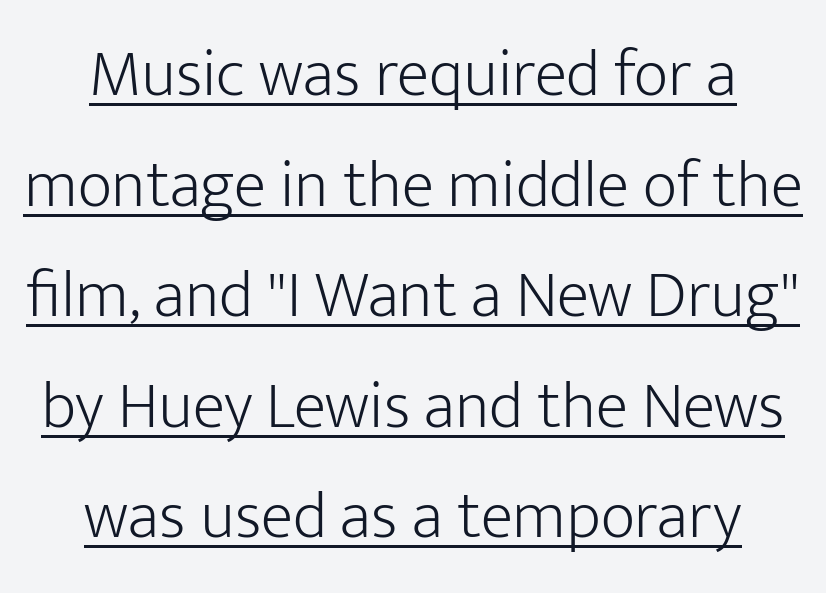
These characters rest on top of a visible drawn line. This is not heavy type; no bold has been used. If you folded the block vertically in half, each line would mirror itself in length. Do the letters lean? They stand straight.
